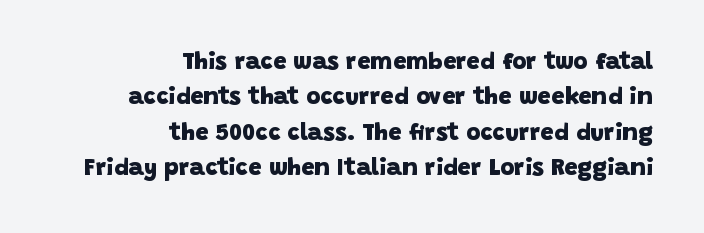
The image shows 24 px bold type; set right-aligned, normal line spacing (1.47x), normal letter spacing, not underlined.
